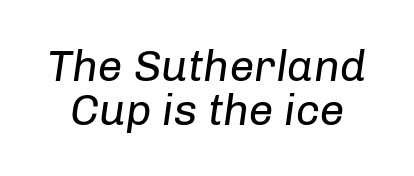
Q: Is the text bold? A: No.
Q: Is the text italic (slanted)? A: Yes, it leans right by about 8 degrees.
Q: Is the text underlined? A: No.
Q: Is the spacing between letters normal or unusually wide? A: Normal.
Q: Is the spacing between lines tight, normal or loose? A: Tight.
Q: Width (condensed, normal, or wide)? A: Normal.
Q: Stroke contrast? A: Low.
Q: x-height? A: Medium.
Q: Monospaced? A: No.
